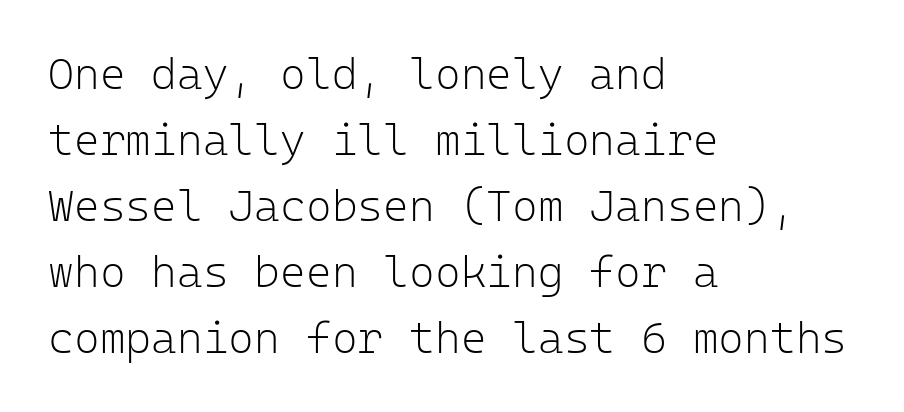
Is this a heavy cut? Hardly; it is regular or lighter. The rendering keeps characters at their native spacing. A typesetter would call this monospace, since all characters share one set width. The face used here is a sans, in the tradition of grotesques and geometrics.
